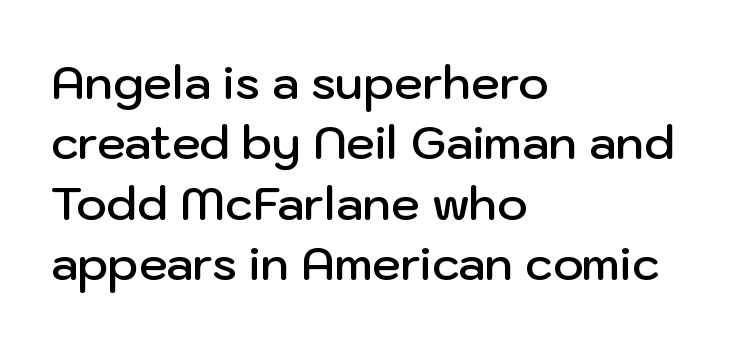
The image shows 46 px semibold sans-serif type, upright; set left-aligned, normal line spacing (1.31x), normal letter spacing, not underlined; low stroke contrast and a medium x-height.
